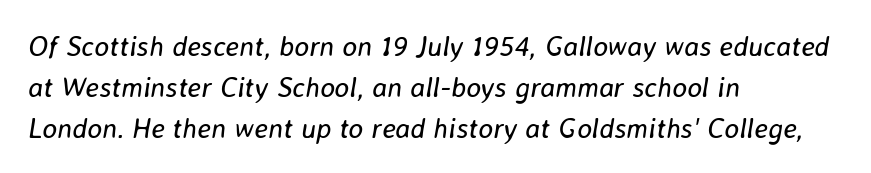
{"italic": "yes", "lean": "right", "slant_degrees": 8, "bold": "no", "weight": "regular", "width": "normal", "stroke_contrast": "low", "x_height": "medium", "monospaced": "no", "underline": "no", "align": "left", "line_spacing": "normal", "line_spacing_ratio": 1.46, "letter_spacing": "normal", "letter_spacing_em": 0.0, "glyph_px": 28}
